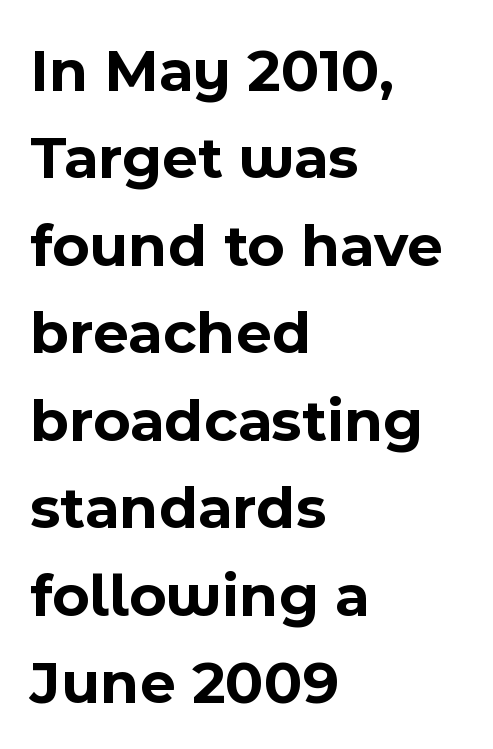
Q: Is the text bold? A: Yes.
Q: Is the text italic (slanted)? A: No, it is upright.
Q: Is the typeface a serif or a sans-serif typeface? A: Sans-serif.
Q: Is the text underlined? A: No.
Q: How is the paragraph aligned? A: Left-aligned.
Q: Is the spacing between letters normal or unusually wide? A: Normal.
Q: Is the spacing between lines tight, normal or loose? A: Normal.
Q: Width (condensed, normal, or wide)? A: Normal.
Q: x-height? A: Medium.
Q: Monospaced? A: No.
